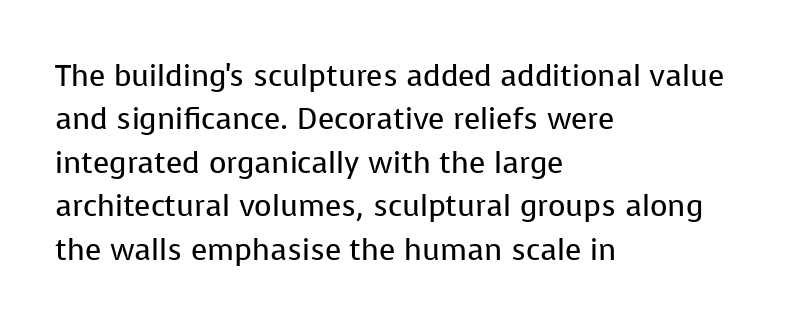
A student would call this left alignment; a typographer would say flush left, rag right. The face used here is proportionally spaced, like ordinary book or web type. Inter-character spacing is left at the font's built-in metrics. Summary of weight: not heavy and not bold. Note: no serifs on the glyphs.
